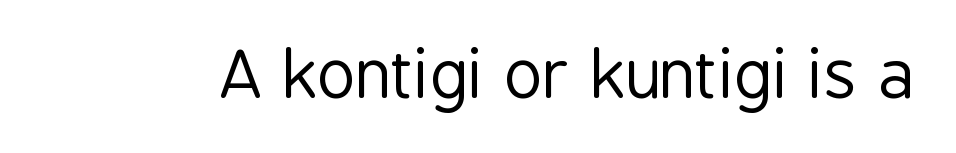
Ascenders rise straight up at ninety degrees. The gap between lines stays unmarked. The typeface chosen for these lines omits serifs. Here the designer chose a conventional face with non-uniform glyph widths. What stands out about the letter spacing? Nothing — it is the standard amount.
